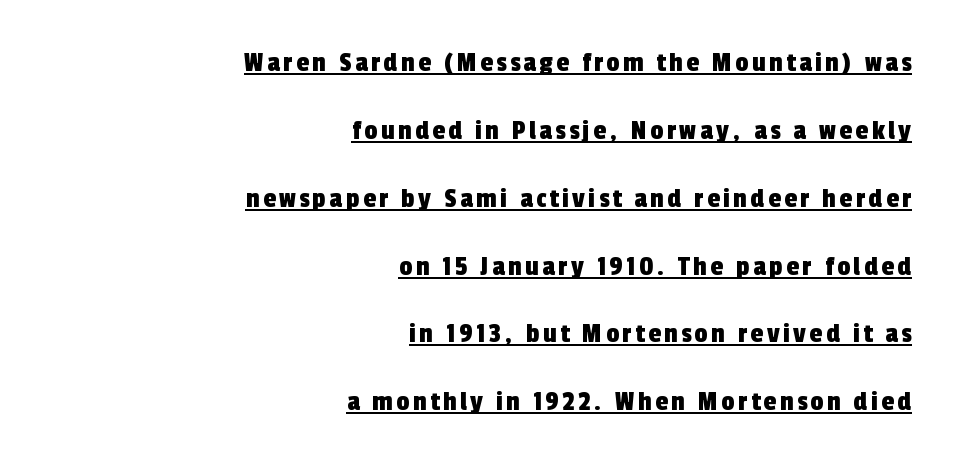
{"serif": "no", "width": "condensed", "x_height": "medium", "monospaced": "no", "underline": "yes", "align": "right", "line_spacing": "loose", "line_spacing_ratio": 2.34, "glyph_px": 29}
